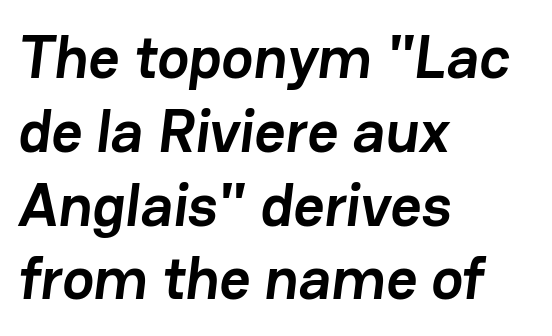
Q: Is the text bold? A: Yes.
Q: Is the typeface a serif or a sans-serif typeface? A: Sans-serif.
Q: Is the text underlined? A: No.
Q: How is the paragraph aligned? A: Left-aligned.
Q: Is the spacing between letters normal or unusually wide? A: Normal.
Q: Width (condensed, normal, or wide)? A: Normal.
Q: Stroke contrast? A: Low.
Q: x-height? A: Medium.
Q: Monospaced? A: No.
